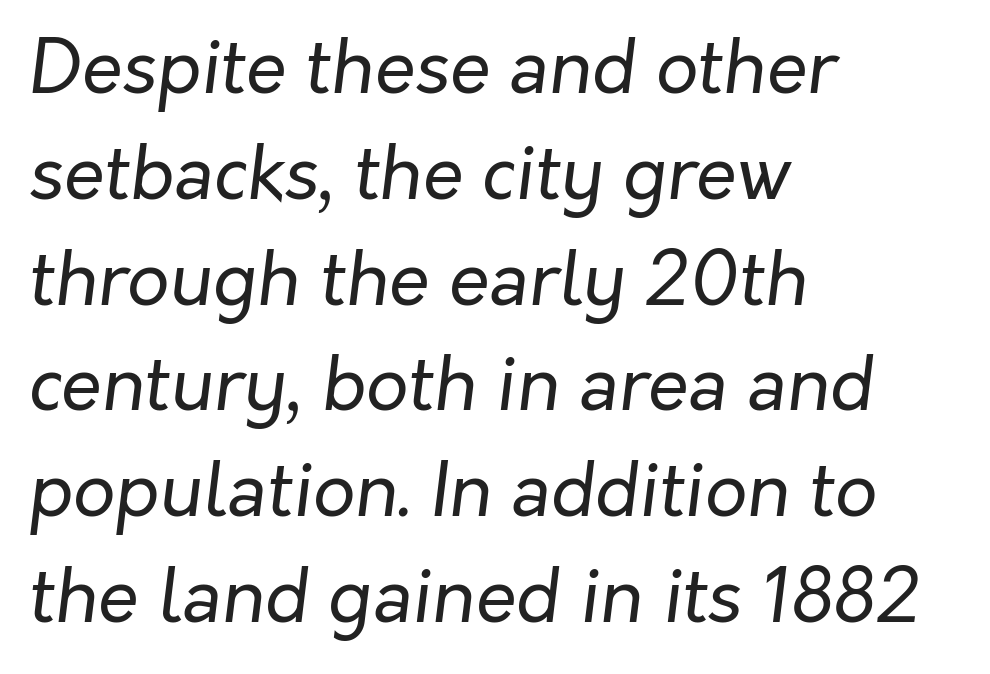
{"italic": "yes", "lean": "right", "slant_degrees": 7, "bold": "no", "weight": "regular", "width": "normal", "stroke_contrast": "low", "x_height": "medium", "monospaced": "no", "underline": "no", "align": "left", "line_spacing": "normal", "line_spacing_ratio": 1.43, "letter_spacing": "normal", "letter_spacing_em": 0.0, "glyph_px": 74}
